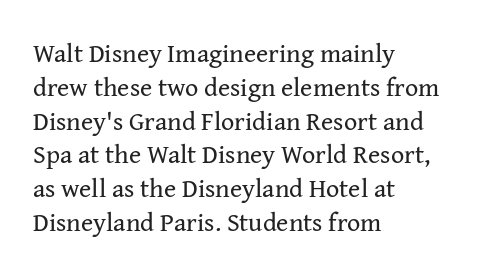
Q: Is the text bold? A: No.
Q: Is the text italic (slanted)? A: No, it is upright.
Q: Is the text underlined? A: No.
Q: How is the paragraph aligned? A: Left-aligned.
Q: Is the spacing between letters normal or unusually wide? A: Normal.
Q: Is the spacing between lines tight, normal or loose? A: Normal.
